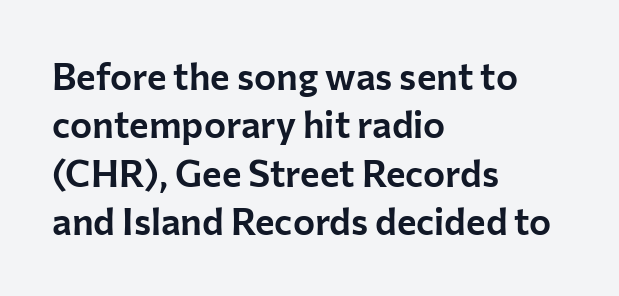
{"serif": "no", "italic": "no", "width": "normal", "stroke_contrast": "low", "x_height": "medium", "monospaced": "no", "underline": "no", "align": "left", "line_spacing": "normal", "line_spacing_ratio": 1.31, "letter_spacing": "normal", "letter_spacing_em": 0.0, "glyph_px": 37}
